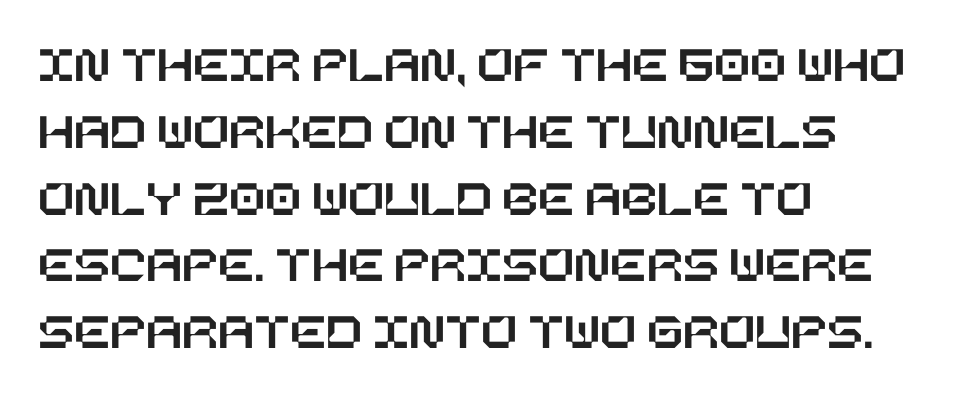
{"italic": "no", "width": "normal", "stroke_contrast": "low", "x_height": "large", "underline": "no", "align": "left", "line_spacing": "normal", "line_spacing_ratio": 1.26, "letter_spacing": "normal", "letter_spacing_em": 0.0, "glyph_px": 53}
